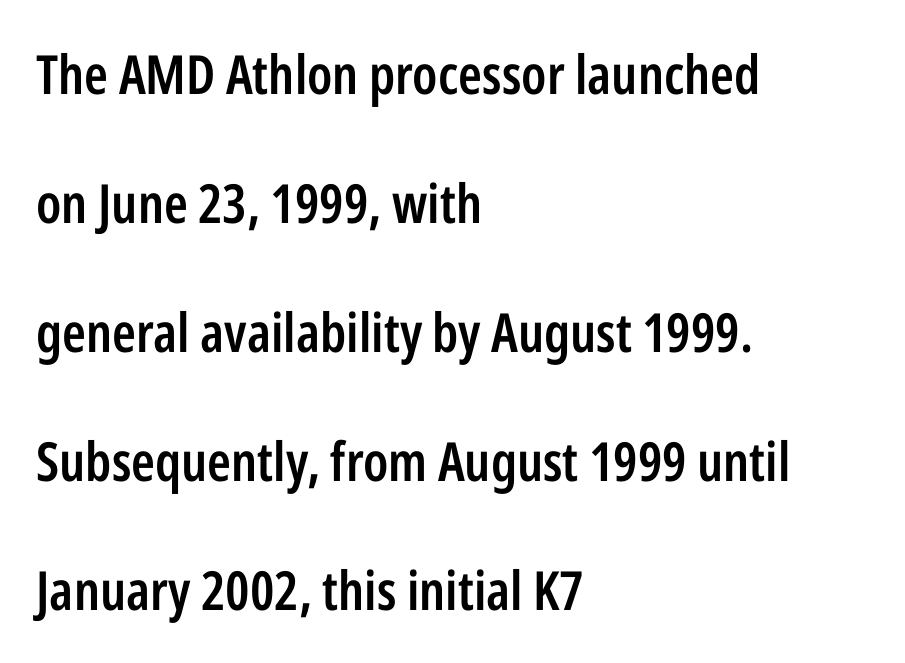
Tracking here is standard; glyphs follow each other at the usual distance. I'd call this a sans setting — the letters go barefoot. Compared with typical paragraphs, the rows here are farther apart. Typographic density is moderately raised because the face is semibold.
